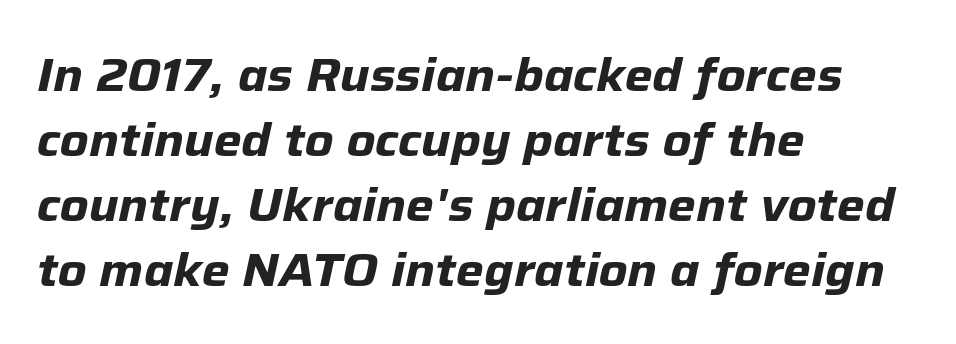
Q: Is the text bold? A: Yes.
Q: Is the text italic (slanted)? A: Yes, it leans right by about 12 degrees.
Q: Is the text underlined? A: No.
Q: How is the paragraph aligned? A: Left-aligned.
Q: Is the spacing between letters normal or unusually wide? A: Normal.
Q: Is the spacing between lines tight, normal or loose? A: Normal.
Q: Width (condensed, normal, or wide)? A: Normal.
Q: Stroke contrast? A: Low.
Q: x-height? A: Medium.
Q: Monospaced? A: No.
